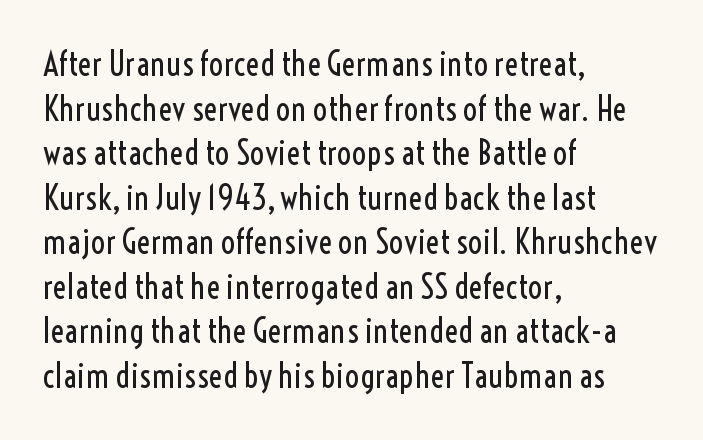
Q: Is the text bold? A: No.
Q: Is the text italic (slanted)? A: No, it is upright.
Q: Is the typeface a serif or a sans-serif typeface? A: Sans-serif.
Q: Is the text underlined? A: No.
Q: How is the paragraph aligned? A: Left-aligned.
Q: Is the spacing between letters normal or unusually wide? A: Normal.
Q: Is the spacing between lines tight, normal or loose? A: Normal.
Q: Width (condensed, normal, or wide)? A: Condensed.
Q: x-height? A: Medium.
Q: Monospaced? A: No.
